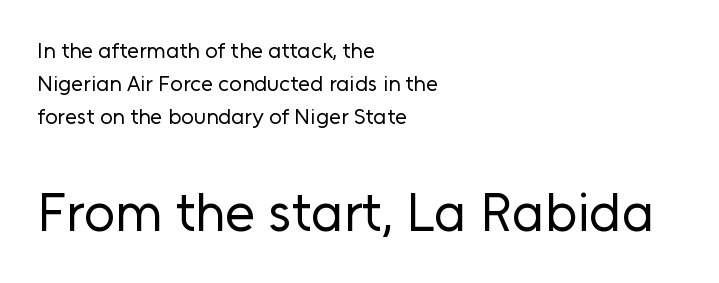
The image shows 54 px regular-weight sans-serif type, upright; set left-aligned, normal line spacing (1.5x), normal letter spacing, not underlined; the second (bottom) block is 2.45x larger; low stroke contrast and a medium x-height.
